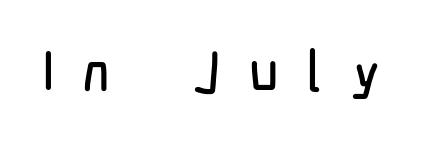
The image shows 57 px condensed sans-serif type, upright; set unusually wide letter spacing (+0.5 em), not underlined; low stroke contrast and a medium x-height.
